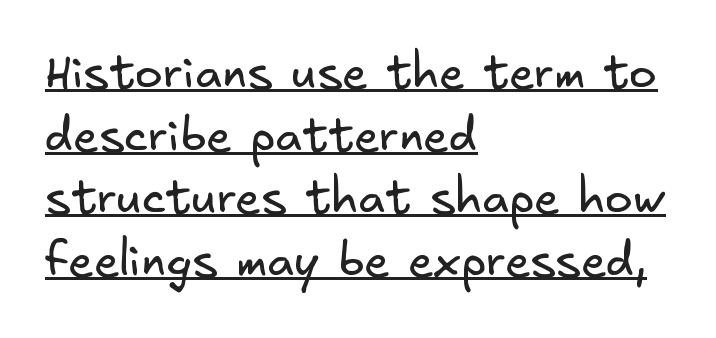
The image shows 47 px regular-weight sans-serif type; set left-aligned, normal line spacing (1.33x), normal letter spacing, underlined; low stroke contrast and a small x-height.
